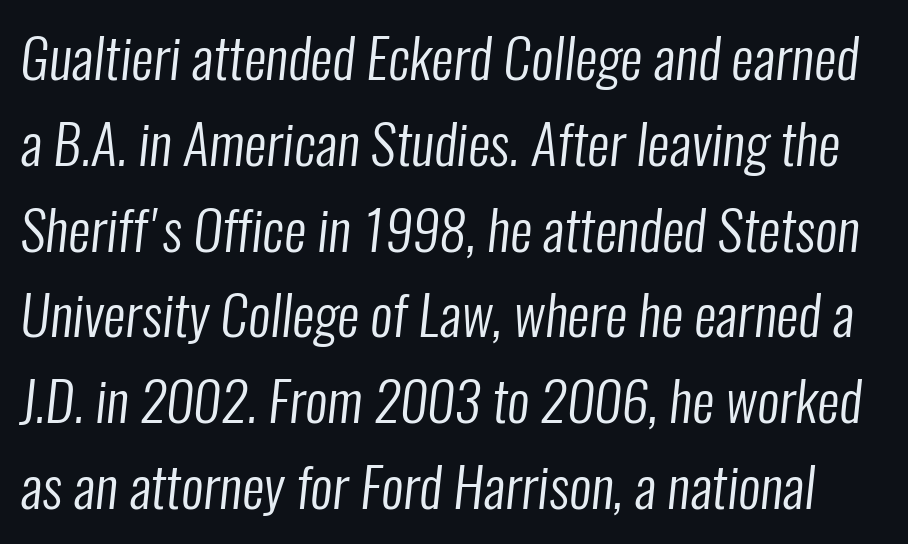
The image shows 55 px regular-weight, condensed sans-serif type; set normal line spacing (1.56x), normal letter spacing, not underlined; low stroke contrast and a medium x-height.
